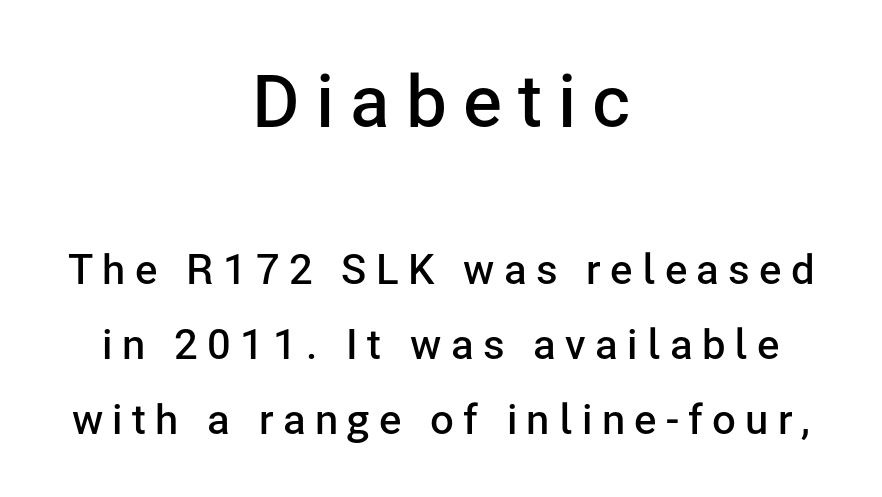
{"serif": "no", "italic": "no", "bold": "semi", "weight": "semibold", "width": "normal", "stroke_contrast": "low", "x_height": "medium", "monospaced": "no", "underline": "no", "align": "center", "line_spacing_ratio": 1.79, "letter_spacing": "wide", "letter_spacing_em": 0.22, "larger_block": "first", "size_ratio": 1.74, "glyph_px": 73}
